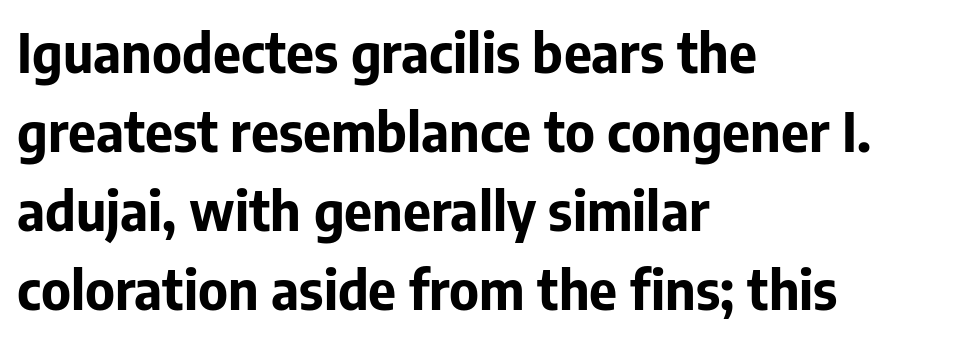
Does the lettering tilt? It doesn't — this is upright. How would I describe the line gaps? Plain and ordinary. Serifs: no, the terminals of the letterforms are clean. Weight: bold.
